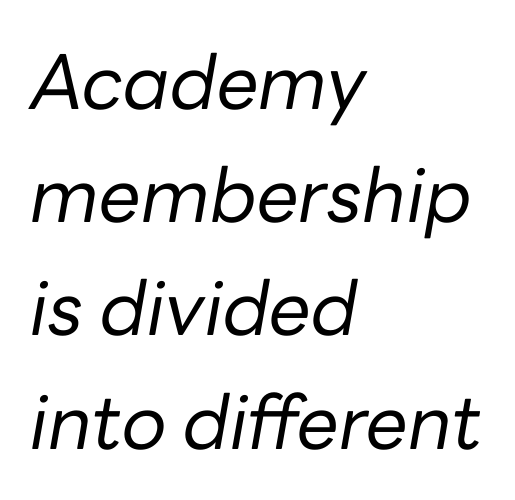
Q: Is the text bold? A: No.
Q: Is the text italic (slanted)? A: Yes, it leans right by about 10 degrees.
Q: Is the text underlined? A: No.
Q: How is the paragraph aligned? A: Left-aligned.
Q: Is the spacing between letters normal or unusually wide? A: Normal.
Q: Is the spacing between lines tight, normal or loose? A: Normal.
Q: Width (condensed, normal, or wide)? A: Normal.
Q: Stroke contrast? A: Low.
Q: x-height? A: Medium.
Q: Monospaced? A: No.
